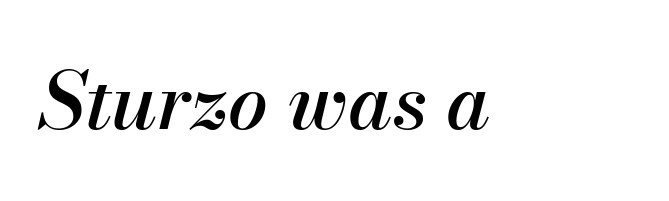
A clean baseline with only descenders dipping below it. Tall strokes in this sample are angled rather than plumb. What stands out about the letter spacing? Nothing — it is the standard amount. The rendering uses natural spacing where letterforms have individual widths.
